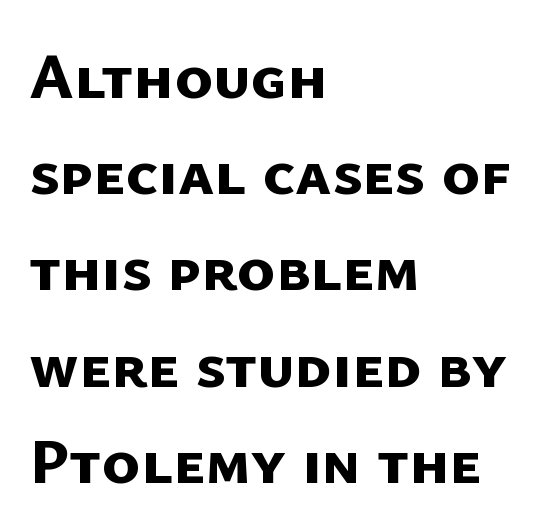
Q: Is the text bold? A: Yes.
Q: Is the typeface a serif or a sans-serif typeface? A: Sans-serif.
Q: Is the text underlined? A: No.
Q: How is the paragraph aligned? A: Left-aligned.
Q: Is the spacing between letters normal or unusually wide? A: Normal.
Q: Is the spacing between lines tight, normal or loose? A: Normal.
Q: Width (condensed, normal, or wide)? A: Normal.
Q: Stroke contrast? A: Low.
Q: x-height? A: Medium.
Q: Monospaced? A: No.
